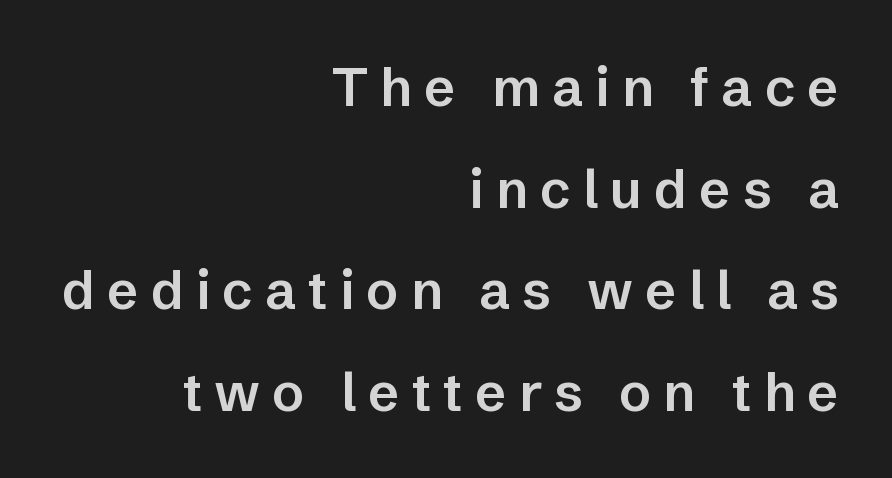
Q: Is the text bold? A: Semi-bold.
Q: Is the text italic (slanted)? A: No, it is upright.
Q: Is the typeface a serif or a sans-serif typeface? A: Sans-serif.
Q: Is the text underlined? A: No.
Q: How is the paragraph aligned? A: Right-aligned.
Q: Is the spacing between letters normal or unusually wide? A: Unusually wide.
Q: Width (condensed, normal, or wide)? A: Normal.
Q: Stroke contrast? A: Low.
Q: x-height? A: Medium.
Q: Monospaced? A: No.
